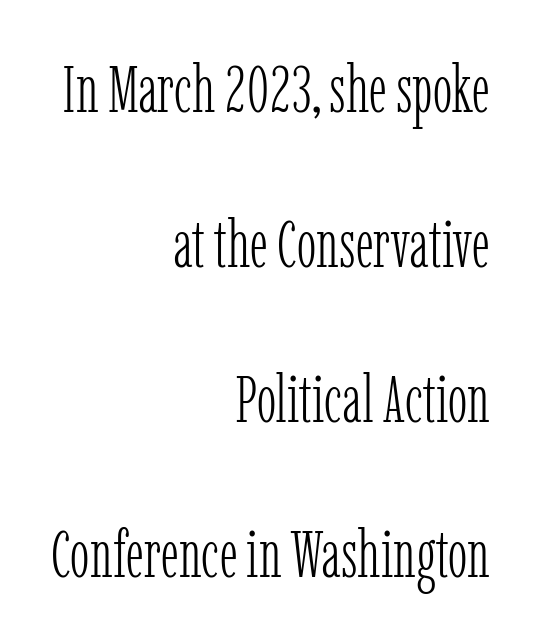
The typeface chosen for these lines features serifs. The space between consecutive lines is lavish. The text block is weighted toward the right margin, trailing off unevenly leftward. These lines are rendered in a variable-pitch font.
